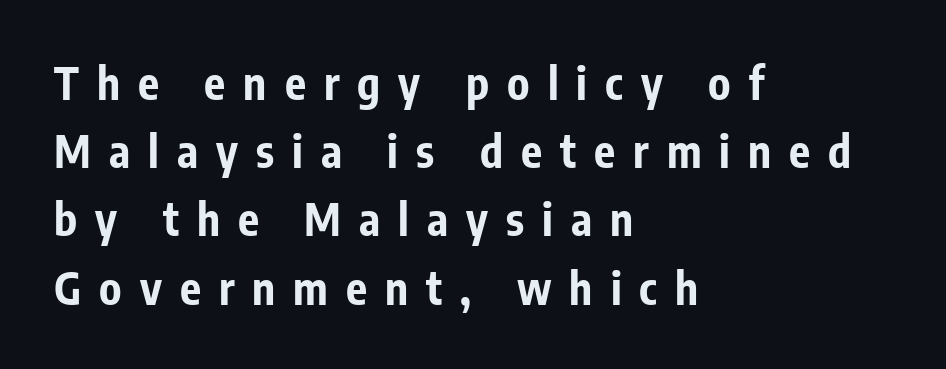
Q: Is the text bold? A: Yes.
Q: Is the text italic (slanted)? A: No, it is upright.
Q: Is the typeface a serif or a sans-serif typeface? A: Sans-serif.
Q: Is the text underlined? A: No.
Q: How is the paragraph aligned? A: Left-aligned.
Q: Is the spacing between letters normal or unusually wide? A: Unusually wide.
Q: Is the spacing between lines tight, normal or loose? A: Normal.
Q: Width (condensed, normal, or wide)? A: Condensed.
Q: Stroke contrast? A: Low.
Q: x-height? A: Medium.
Q: Monospaced? A: No.
